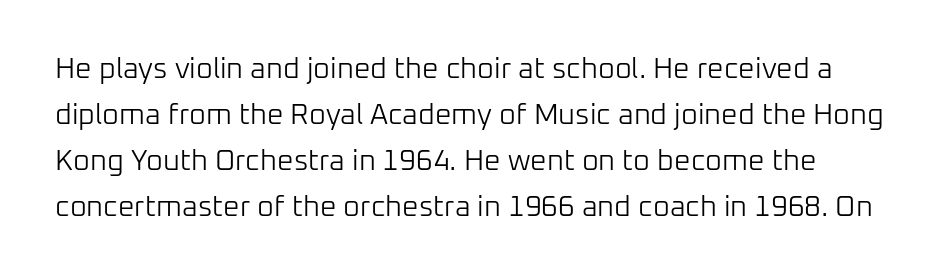
The image shows 29 px light sans-serif type, upright; set normal line spacing (1.59x), normal letter spacing, not underlined; low stroke contrast and a medium x-height.
